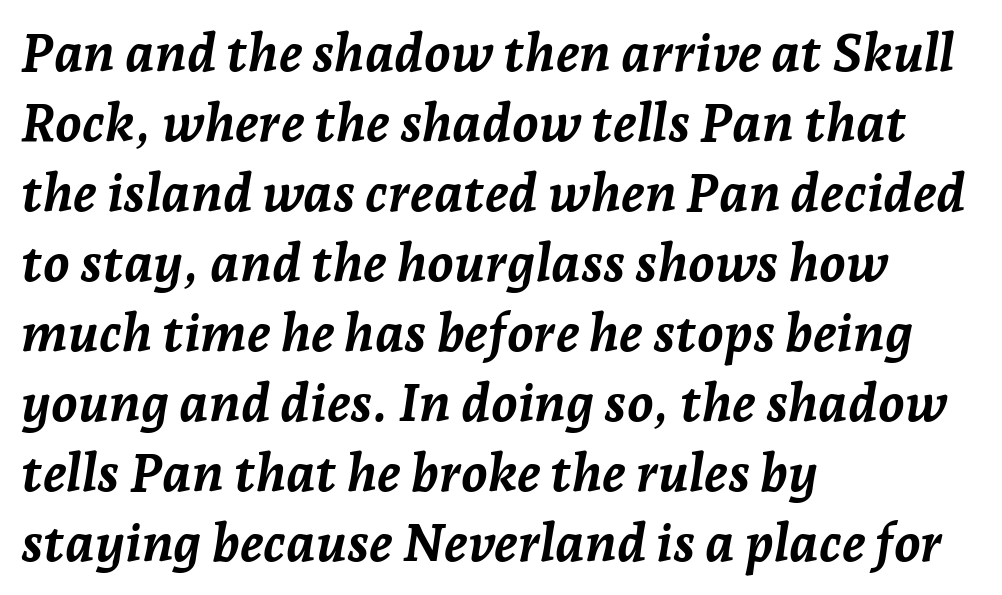
Q: Is the text bold? A: Yes.
Q: Is the text italic (slanted)? A: Yes, it leans right by about 7 degrees.
Q: Is the text underlined? A: No.
Q: How is the paragraph aligned? A: Left-aligned.
Q: Is the spacing between letters normal or unusually wide? A: Normal.
Q: Is the spacing between lines tight, normal or loose? A: Normal.
Q: Width (condensed, normal, or wide)? A: Normal.
Q: Stroke contrast? A: Low.
Q: x-height? A: Medium.
Q: Monospaced? A: No.
